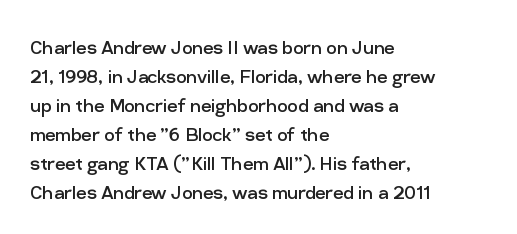
{"italic": "no", "bold": "no", "underline": "no", "align": "left", "line_spacing": "normal", "line_spacing_ratio": 1.26, "letter_spacing": "normal", "letter_spacing_em": 0.0, "glyph_px": 23}
